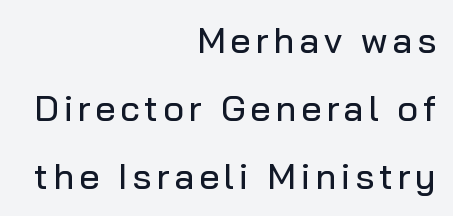
Q: Is the text italic (slanted)? A: No, it is upright.
Q: Is the typeface a serif or a sans-serif typeface? A: Sans-serif.
Q: Is the text underlined? A: No.
Q: How is the paragraph aligned? A: Right-aligned.
Q: Width (condensed, normal, or wide)? A: Normal.
Q: Stroke contrast? A: Low.
Q: x-height? A: Medium.
Q: Monospaced? A: No.
